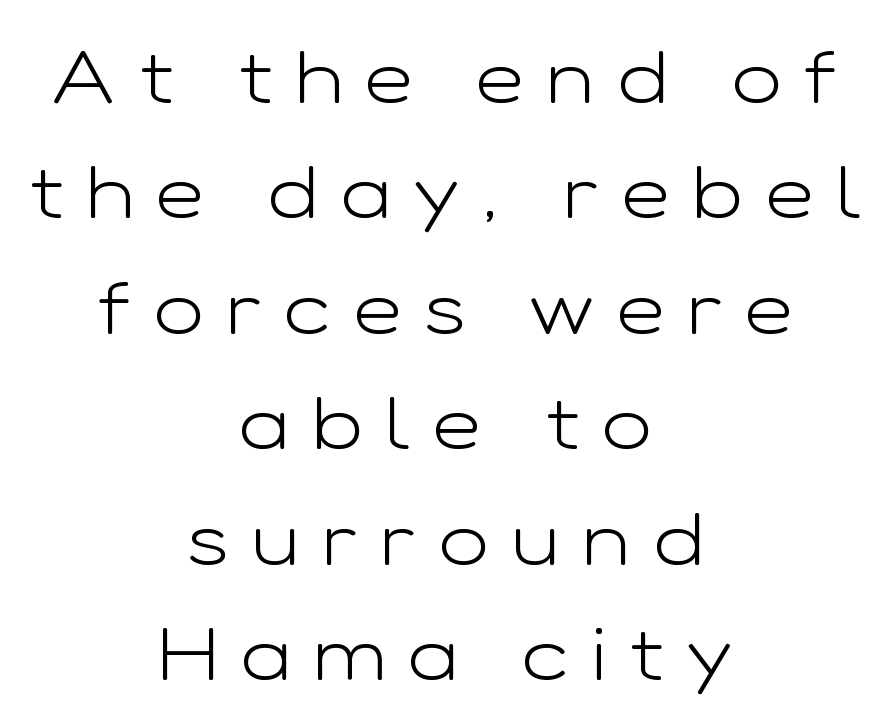
Q: Is the text bold? A: No.
Q: Is the text italic (slanted)? A: No, it is upright.
Q: Is the typeface a serif or a sans-serif typeface? A: Sans-serif.
Q: Is the text underlined? A: No.
Q: How is the paragraph aligned? A: Centered.
Q: Is the spacing between letters normal or unusually wide? A: Unusually wide.
Q: Is the spacing between lines tight, normal or loose? A: Normal.
Q: Width (condensed, normal, or wide)? A: Wide.
Q: Stroke contrast? A: Low.
Q: x-height? A: Medium.
Q: Monospaced? A: No.
